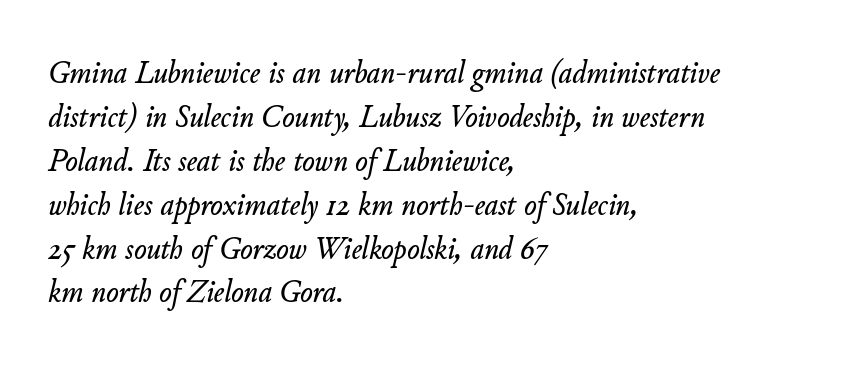
The string is rendered with underlining switched off. Letter spacing: default. Looks like regular typesetting: each glyph gets only the width it needs. An italicized treatment has been applied to the whole sample. Is there much room between lines? A standard amount, neither cramped nor airy.
